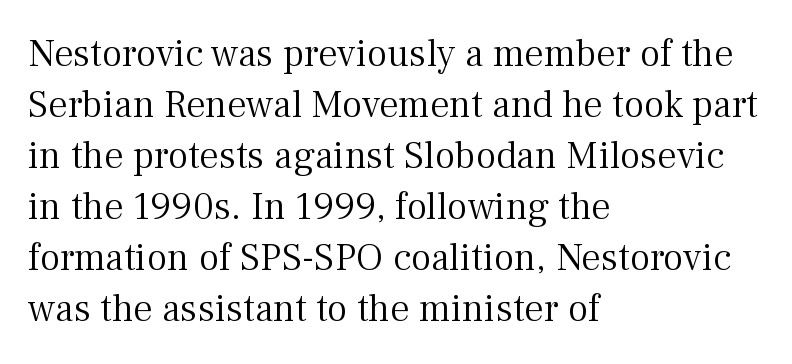
{"serif": "yes", "italic": "no", "bold": "no", "weight": "light", "width": "normal", "stroke_contrast": "medium", "x_height": "medium", "monospaced": "no", "underline": "no", "align": "left", "line_spacing": "normal", "line_spacing_ratio": 1.31, "letter_spacing": "normal", "letter_spacing_em": 0.0, "glyph_px": 39}
